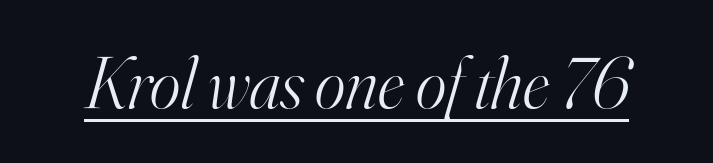
{"serif": "yes", "italic": "yes", "lean": "right", "slant_degrees": 16, "bold": "no", "weight": "light", "width": "normal", "stroke_contrast": "high", "x_height": "small", "monospaced": "no", "underline": "yes", "letter_spacing": "normal", "letter_spacing_em": 0.0, "glyph_px": 73}
